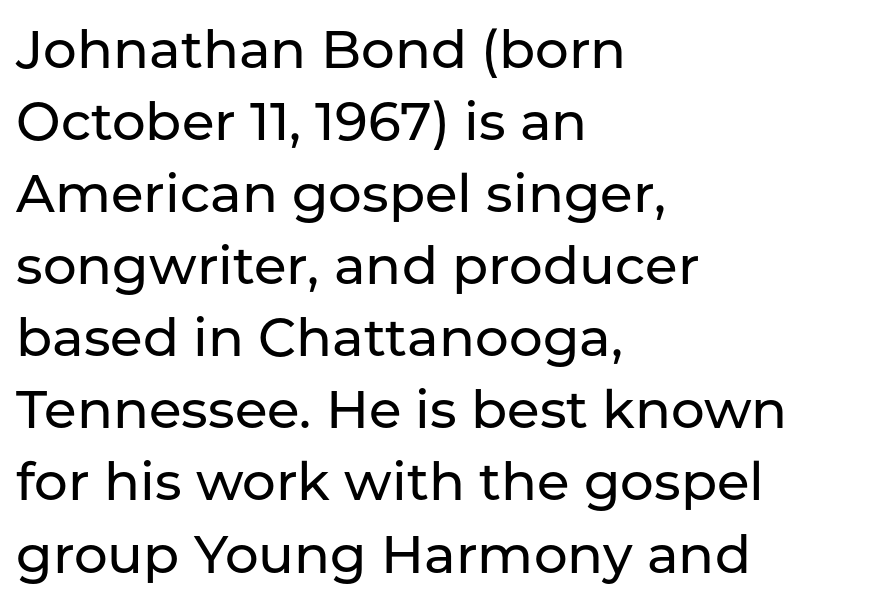
Q: Is the text italic (slanted)? A: No, it is upright.
Q: Is the typeface a serif or a sans-serif typeface? A: Sans-serif.
Q: Is the text underlined? A: No.
Q: How is the paragraph aligned? A: Left-aligned.
Q: Is the spacing between letters normal or unusually wide? A: Normal.
Q: Is the spacing between lines tight, normal or loose? A: Normal.
Q: Width (condensed, normal, or wide)? A: Normal.
Q: Stroke contrast? A: Low.
Q: x-height? A: Medium.
Q: Monospaced? A: No.
